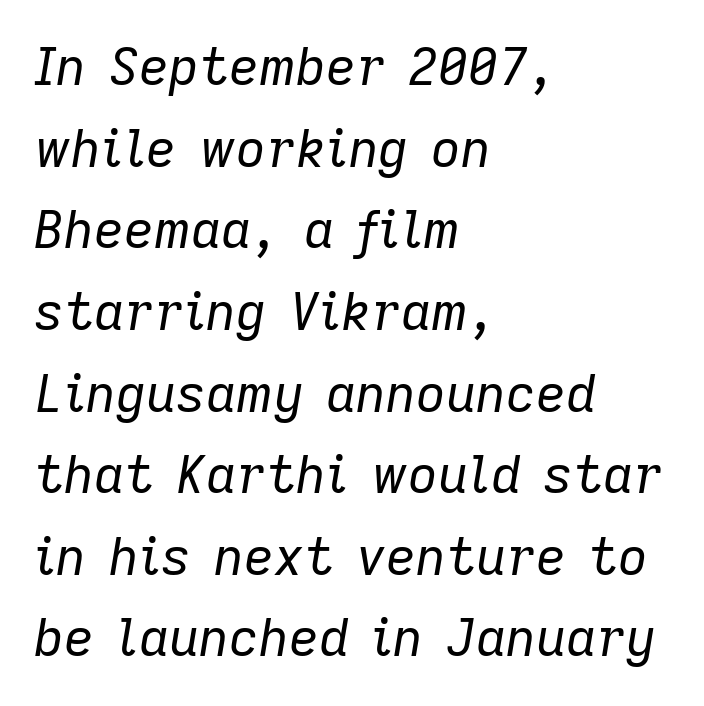
{"italic": "yes", "lean": "right", "slant_degrees": 9, "bold": "no", "weight": "regular", "width": "normal", "stroke_contrast": "low", "x_height": "medium", "monospaced": "no", "underline": "no", "align": "left", "line_spacing": "normal", "line_spacing_ratio": 1.57, "letter_spacing": "normal", "letter_spacing_em": 0.0, "glyph_px": 52}
